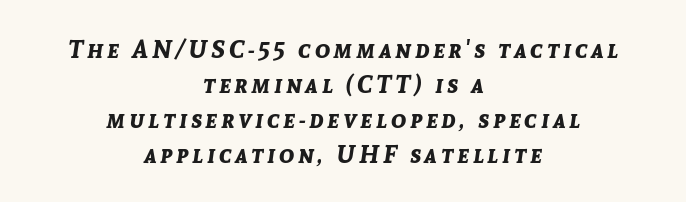
The font is running at its bold setting. Check the space under the baseline: it is left empty. Evenly set lines give the paragraph a standard silhouette. Centered paragraph, ragged on both sides. You can tell it's italic because the verticals aren't actually vertical.
